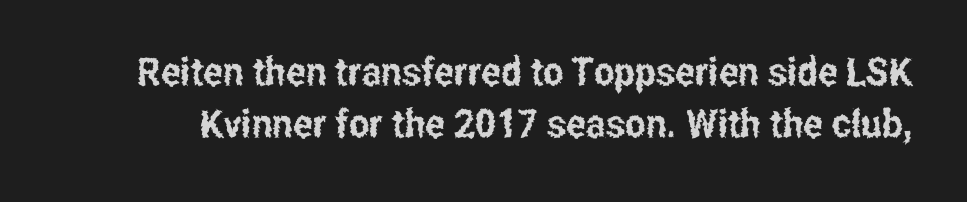
Descenders hang freely into open space. Check where the strokes stop: nothing finishes them off — pure sans. Do the letters lean? They stand straight. Look at the tracking — it's just the regular setting, nothing added.
